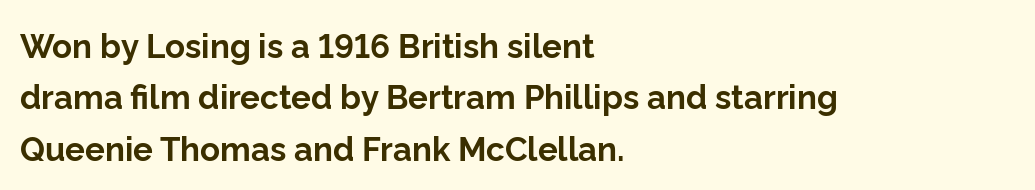
{"serif": "no", "italic": "no", "bold": "yes", "weight": "bold", "width": "normal", "stroke_contrast": "low", "x_height": "medium", "monospaced": "no", "underline": "no", "align": "left", "line_spacing": "normal", "line_spacing_ratio": 1.56, "letter_spacing": "normal", "letter_spacing_em": 0.0, "glyph_px": 33}
